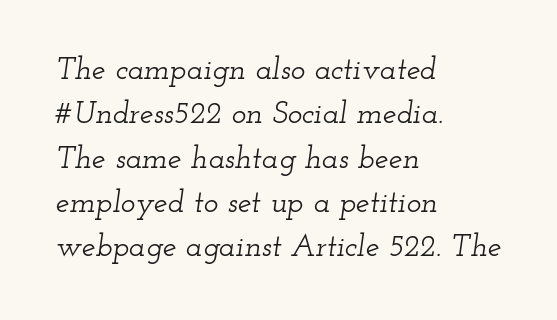
The image shows 31 px wide serif type, italic (leaning right); set left-aligned, normal line spacing (1.43x), normal letter spacing, not underlined; low stroke contrast and a small x-height.
